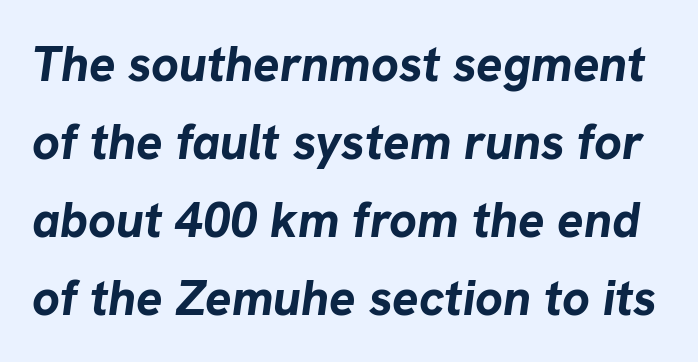
The strip under each line holds only bare page. The letters are bold, with thick, heavy strokes. Is the type slanted? Yes — the strokes lean at a clear angle. The rendering uses natural spacing where letterforms have individual widths. Whoever set this chose a conventional vertical rhythm. These lines keep a tight, regular rhythm from letter to letter.
